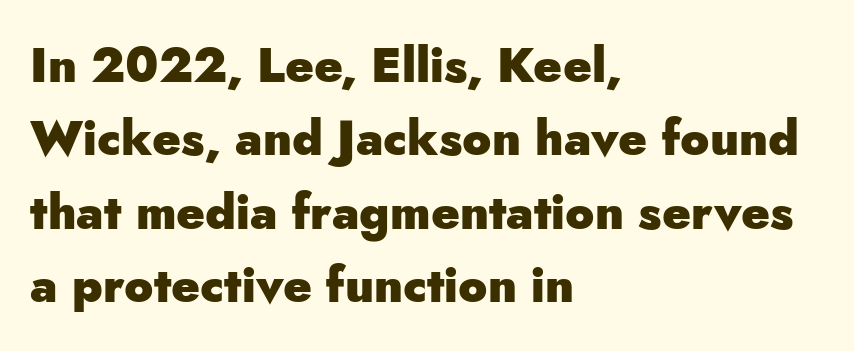
{"serif": "no", "italic": "no", "bold": "yes", "weight": "heavy", "width": "normal", "stroke_contrast": "low", "x_height": "small", "monospaced": "no", "underline": "no", "align": "left", "line_spacing": "normal", "line_spacing_ratio": 1.53, "letter_spacing": "normal", "letter_spacing_em": 0.0, "glyph_px": 48}
